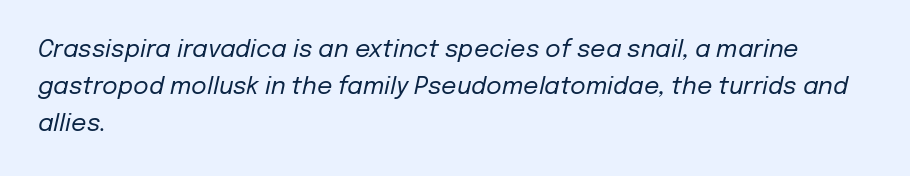
{"italic": "yes", "lean": "right", "slant_degrees": 12, "bold": "no", "underline": "no", "align": "left", "line_spacing": "normal", "line_spacing_ratio": 1.55, "letter_spacing": "normal", "letter_spacing_em": 0.0, "glyph_px": 24}
